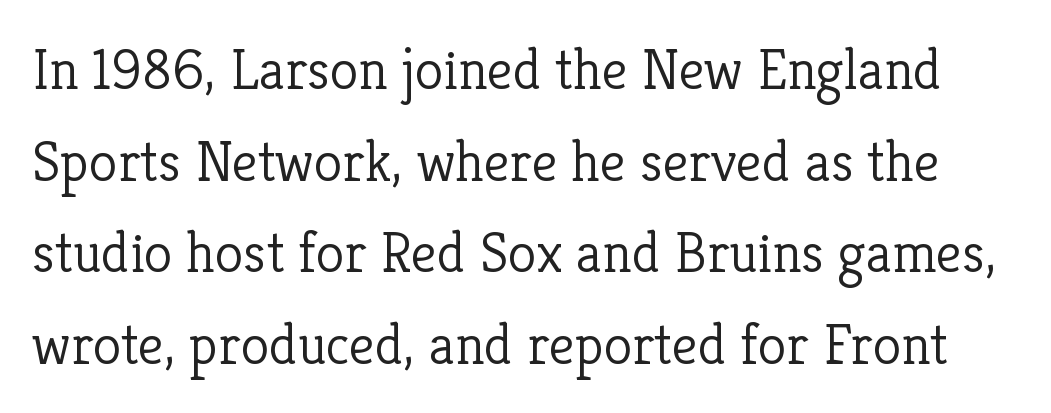
{"serif": "yes", "italic": "no", "bold": "no", "weight": "light", "width": "normal", "stroke_contrast": "low", "x_height": "medium", "monospaced": "no", "underline": "no", "line_spacing": "normal", "line_spacing_ratio": 1.58, "letter_spacing": "normal", "letter_spacing_em": 0.0, "glyph_px": 58}
